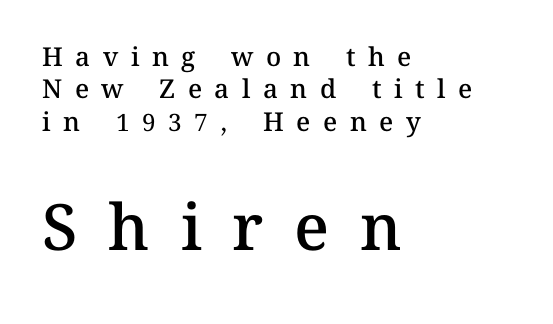
Q: Is the text bold? A: Semi-bold.
Q: Is the text italic (slanted)? A: No, it is upright.
Q: Is the text underlined? A: No.
Q: How is the paragraph aligned? A: Left-aligned.
Q: Is the spacing between letters normal or unusually wide? A: Unusually wide.
Q: Is the spacing between lines tight, normal or loose? A: Normal.
Q: Which block of text is set in a larger size, the first (top) or the second (bottom)? A: The second (bottom) one.
Q: Width (condensed, normal, or wide)? A: Normal.
Q: Stroke contrast? A: Medium.
Q: x-height? A: Medium.
Q: Monospaced? A: No.
